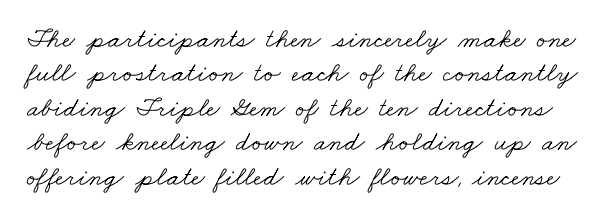
Observe the ordinary spacing: letters are neighbours, not strangers. The rendering shows small feet on the letterforms — a serif design. A clean baseline with only descenders dipping below it. The face looks like a standard text weight, possibly lighter. Varying glyph widths throughout — classic text-font behaviour.
